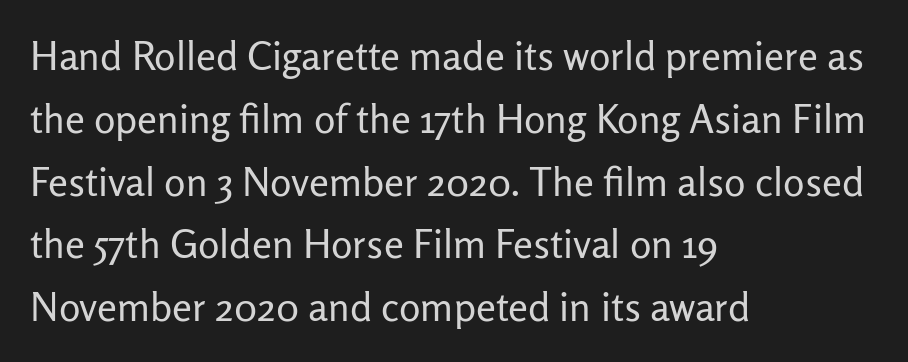
{"serif": "no", "italic": "no", "bold": "no", "weight": "regular", "width": "normal", "stroke_contrast": "low", "x_height": "medium", "monospaced": "no", "underline": "no", "align": "left", "line_spacing": "normal", "line_spacing_ratio": 1.57, "letter_spacing": "normal", "letter_spacing_em": 0.0, "glyph_px": 40}
